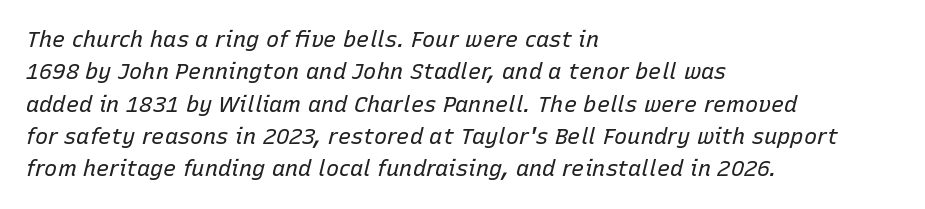
{"italic": "yes", "lean": "right", "slant_degrees": 15, "bold": "no", "underline": "no", "align": "left", "line_spacing": "normal", "line_spacing_ratio": 1.47, "letter_spacing": "normal", "letter_spacing_em": 0.0, "glyph_px": 22}
